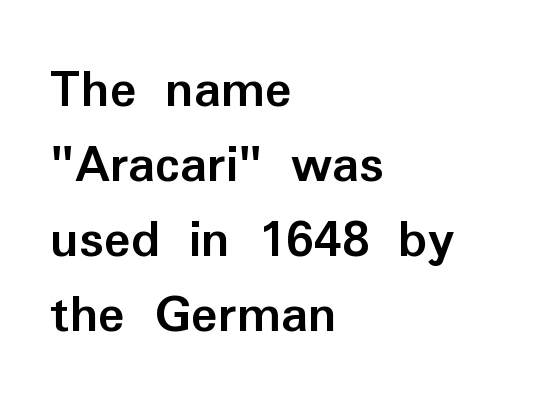
The lettering stays uniformly vertical, giving the passage a roman look. Nobody drew a line under any word here. Here the glyphs are tracked normally, forming tight word shapes. Summary of vertical rhythm: regular, with standard interline spacing. This rendering uses left alignment, leaving the right contour irregular. Serif or sans? Sans — the stroke terminals are bare.
